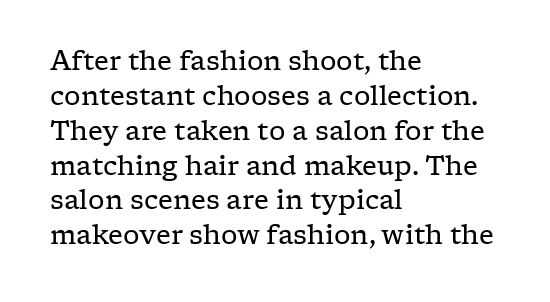
Q: Is the text bold? A: No.
Q: Is the text italic (slanted)? A: No, it is upright.
Q: Is the text underlined? A: No.
Q: How is the paragraph aligned? A: Left-aligned.
Q: Is the spacing between letters normal or unusually wide? A: Normal.
Q: Is the spacing between lines tight, normal or loose? A: Normal.
